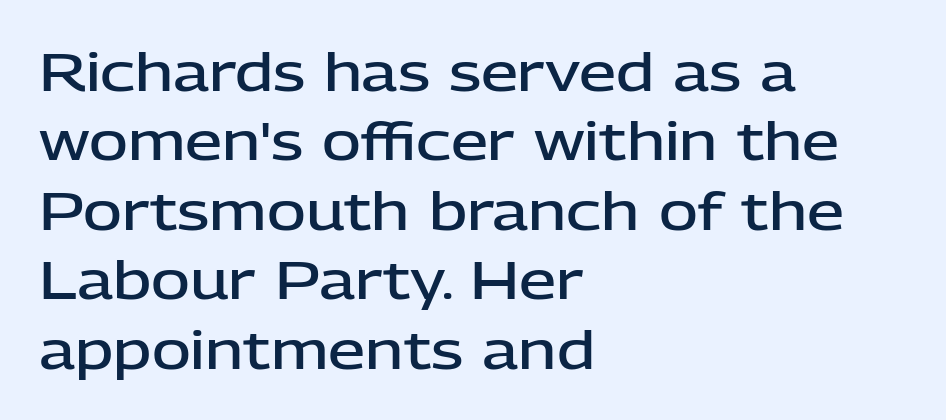
The typesetter chose a ragged-right arrangement here. Look at the bottom of the vertical strokes: they stop flat, with no serifs. Line spacing here is normal. Every letter is mildly thick-stroked: semibold rather than bold. Think of a printed novel: that variable character pitch is what you see here. The letters sit at their default tracking, neither squeezed nor spread.
